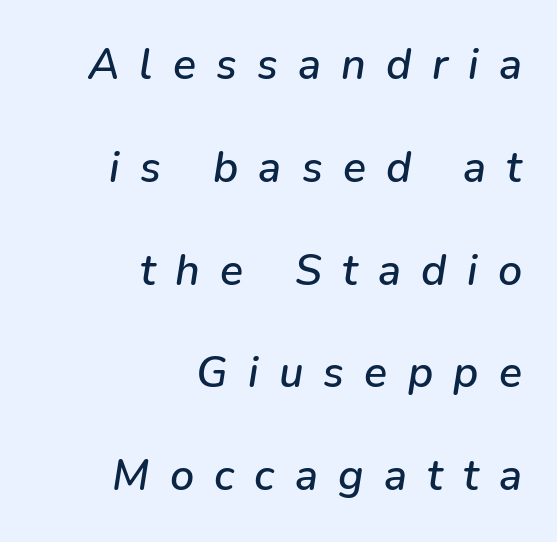
The image shows 43 px text type, italic (leaning right); set right-aligned, loose line spacing (2.39x), unusually wide letter spacing (+0.47 em), not underlined; low stroke contrast and a medium x-height.
